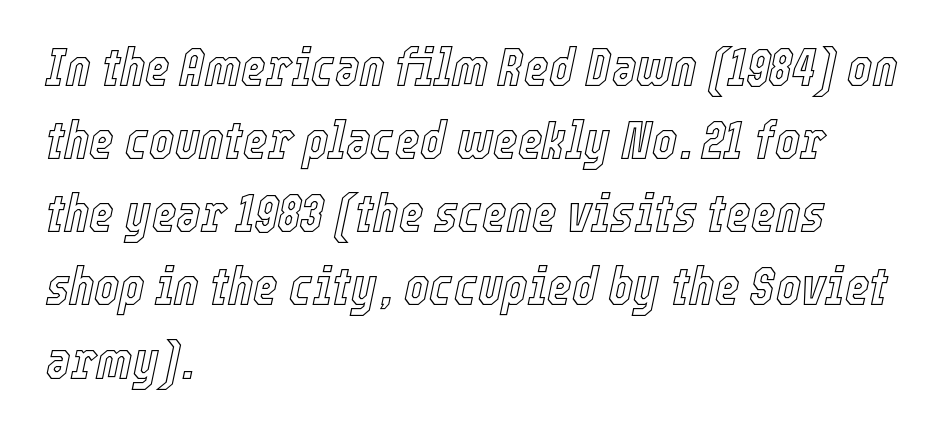
The image shows 53 px condensed type, italic (leaning right); set left-aligned, normal line spacing (1.38x), normal letter spacing, not underlined; a medium x-height.
